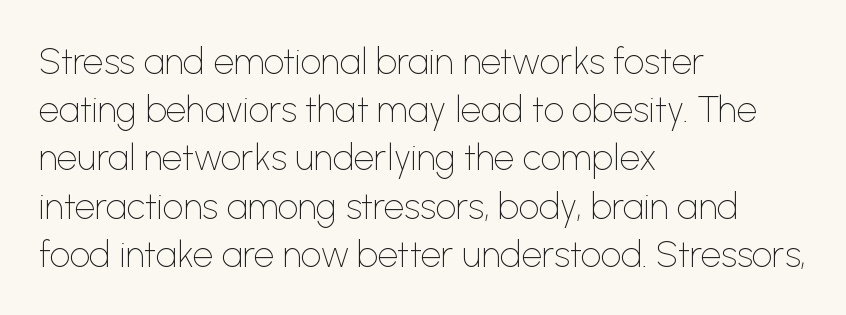
Q: Is the text bold? A: No.
Q: Is the text italic (slanted)? A: No, it is upright.
Q: Is the typeface a serif or a sans-serif typeface? A: Sans-serif.
Q: Is the text underlined? A: No.
Q: How is the paragraph aligned? A: Left-aligned.
Q: Is the spacing between letters normal or unusually wide? A: Normal.
Q: Is the spacing between lines tight, normal or loose? A: Normal.
Q: Width (condensed, normal, or wide)? A: Normal.
Q: Stroke contrast? A: Low.
Q: x-height? A: Medium.
Q: Monospaced? A: No.
